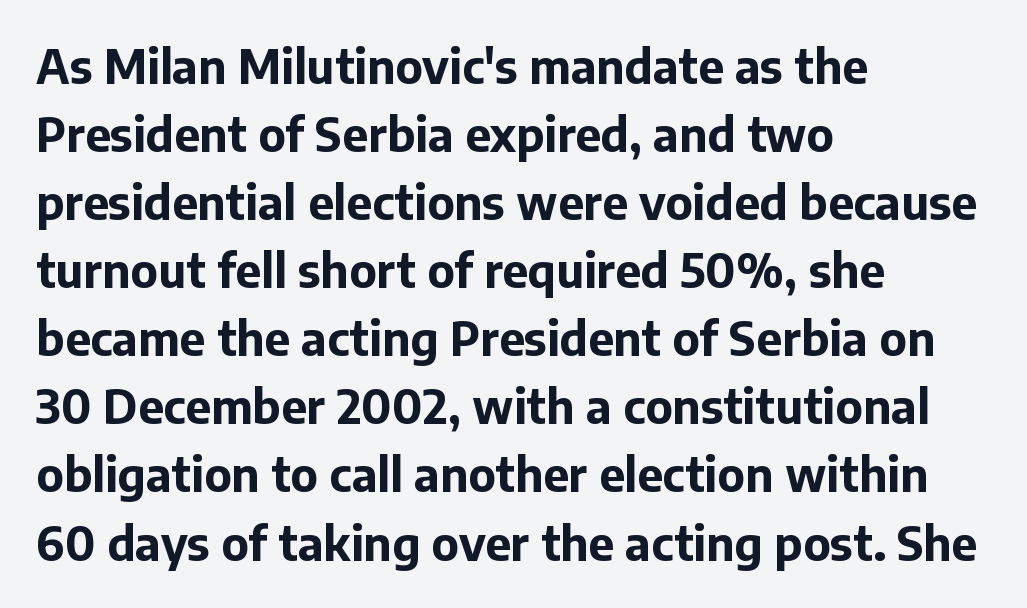
{"serif": "no", "italic": "no", "bold": "yes", "weight": "bold", "width": "normal", "stroke_contrast": "low", "x_height": "medium", "monospaced": "no", "underline": "no", "align": "left", "line_spacing": "normal", "line_spacing_ratio": 1.48, "letter_spacing": "normal", "letter_spacing_em": 0.0, "glyph_px": 46}
